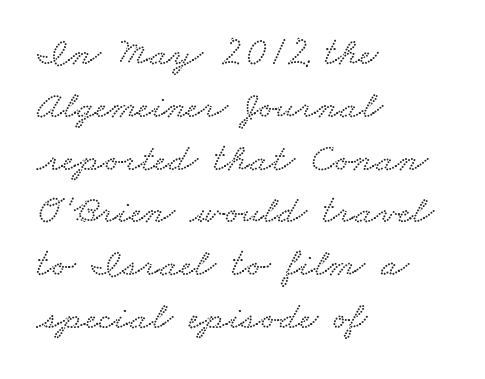
The image shows 40 px wide type; set left-aligned, normal line spacing (1.32x), normal letter spacing, not underlined; low stroke contrast and a small x-height.
